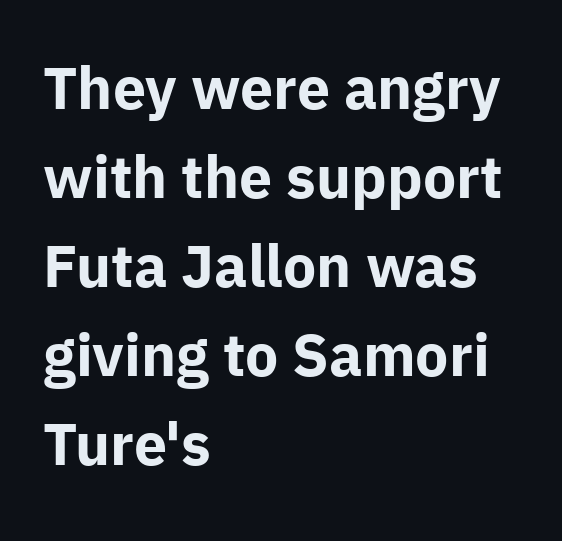
The gap between lines stays unmarked. The characters look thick and weighty, a clear bold. Every character sits straight up, as roman type does. The letters carry no serifs — their stems end cleanly without finishing strokes. These lines are rendered in a variable-pitch font. Does the leading feel generous? No, just average.
